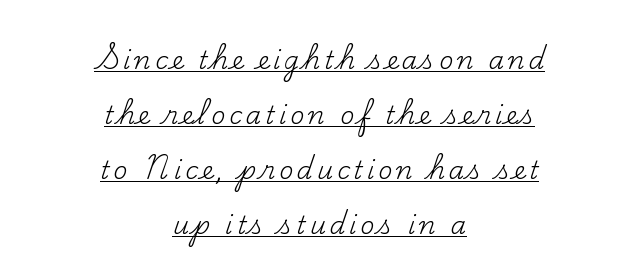
The image shows 25 px text type; set centered, loose line spacing (2.2x), underlined.
